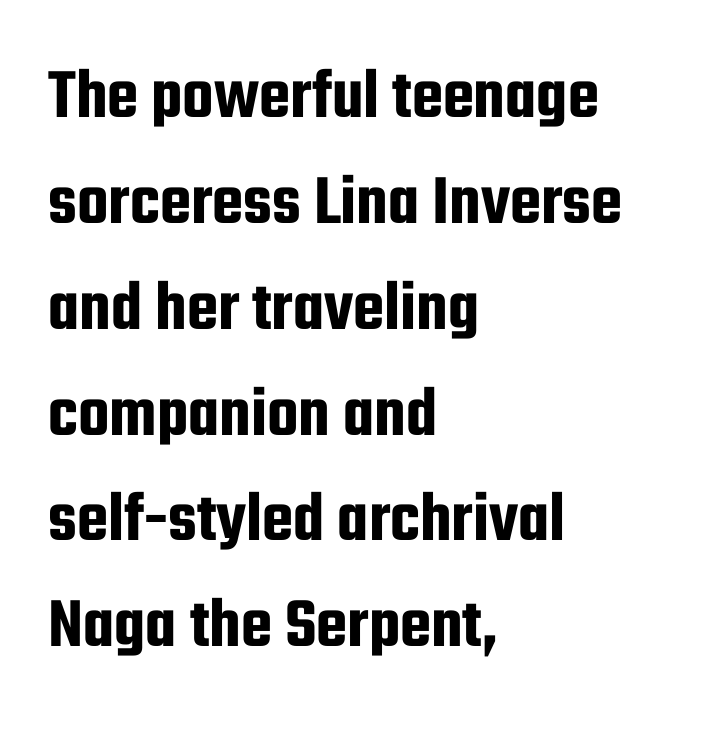
Q: Is the text italic (slanted)? A: No, it is upright.
Q: Is the typeface a serif or a sans-serif typeface? A: Sans-serif.
Q: Is the text underlined? A: No.
Q: How is the paragraph aligned? A: Left-aligned.
Q: Is the spacing between letters normal or unusually wide? A: Normal.
Q: Is the spacing between lines tight, normal or loose? A: Normal.
Q: Width (condensed, normal, or wide)? A: Condensed.
Q: Stroke contrast? A: Low.
Q: x-height? A: Medium.
Q: Monospaced? A: No.
